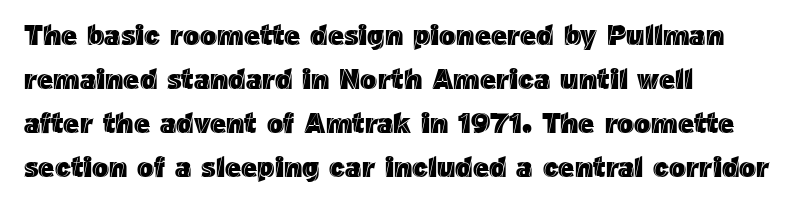
The image shows 28 px text type, upright; set left-aligned, normal line spacing (1.57x), normal letter spacing, not underlined; a medium x-height.
